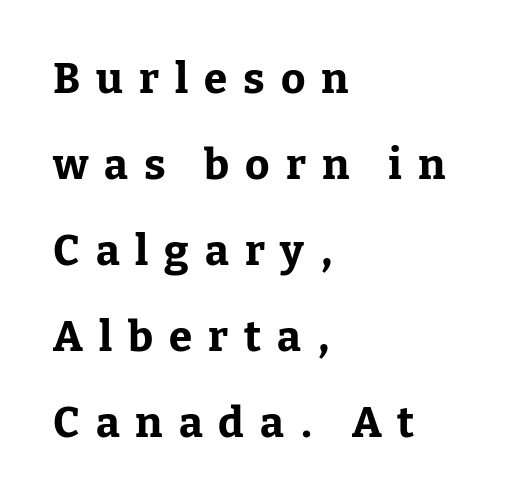
{"serif": "yes", "italic": "no", "bold": "yes", "weight": "bold", "width": "normal", "stroke_contrast": "low", "x_height": "medium", "monospaced": "no", "underline": "no", "align": "left", "line_spacing": "loose", "line_spacing_ratio": 2.05, "letter_spacing": "wide", "letter_spacing_em": 0.38, "glyph_px": 42}
